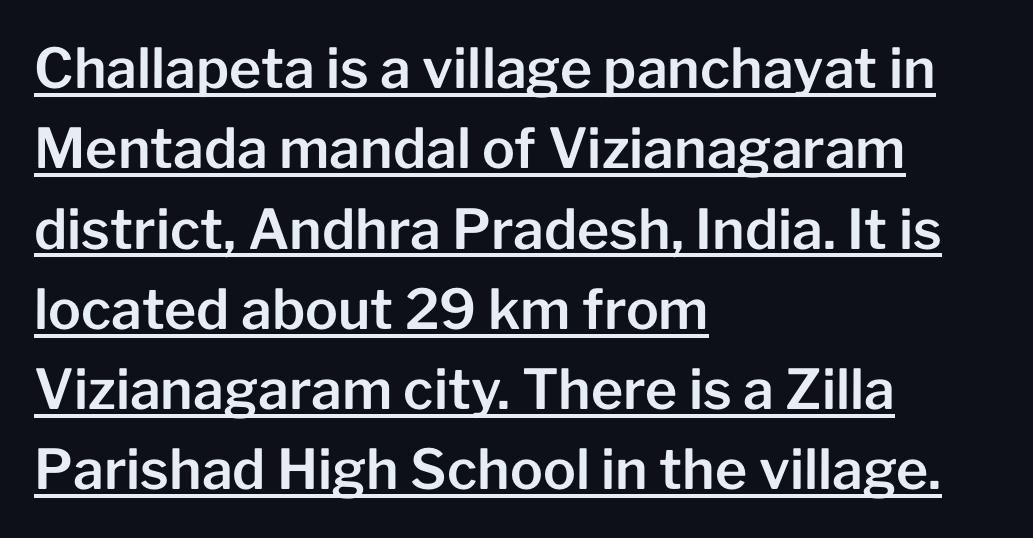
{"serif": "no", "italic": "no", "width": "normal", "stroke_contrast": "low", "x_height": "medium", "monospaced": "no", "underline": "yes", "align": "left", "line_spacing": "normal", "line_spacing_ratio": 1.46, "letter_spacing": "normal", "letter_spacing_em": 0.0, "glyph_px": 55}
